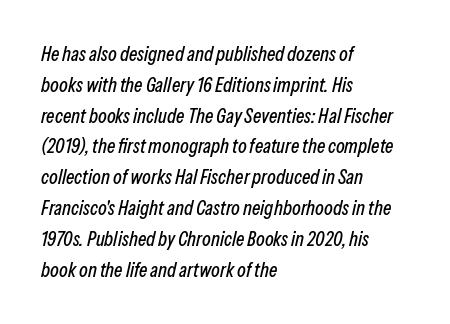
Q: Is the text italic (slanted)? A: Yes, it leans right by about 13 degrees.
Q: Is the text underlined? A: No.
Q: How is the paragraph aligned? A: Left-aligned.
Q: Is the spacing between letters normal or unusually wide? A: Normal.
Q: Is the spacing between lines tight, normal or loose? A: Normal.
